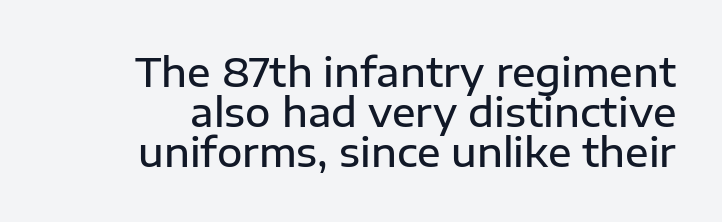
Q: Is the text bold? A: Semi-bold.
Q: Is the text italic (slanted)? A: No, it is upright.
Q: Is the typeface a serif or a sans-serif typeface? A: Sans-serif.
Q: Is the text underlined? A: No.
Q: Is the spacing between letters normal or unusually wide? A: Normal.
Q: Is the spacing between lines tight, normal or loose? A: Tight.
Q: Width (condensed, normal, or wide)? A: Normal.
Q: Stroke contrast? A: Low.
Q: x-height? A: Medium.
Q: Monospaced? A: No.
